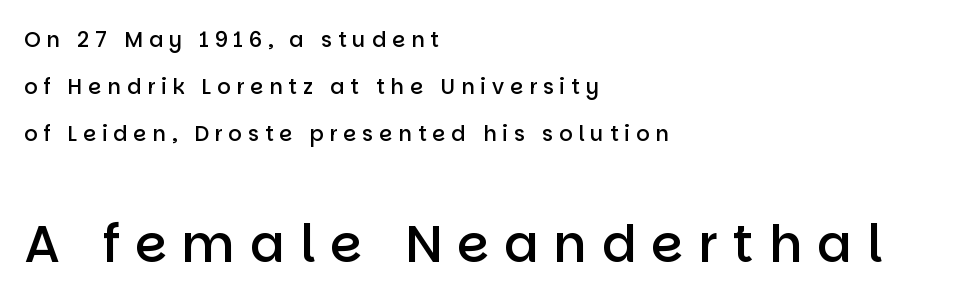
Q: Is the text bold? A: Semi-bold.
Q: Is the text italic (slanted)? A: No, it is upright.
Q: Is the typeface a serif or a sans-serif typeface? A: Sans-serif.
Q: Is the text underlined? A: No.
Q: How is the paragraph aligned? A: Left-aligned.
Q: Is the spacing between letters normal or unusually wide? A: Unusually wide.
Q: Is the spacing between lines tight, normal or loose? A: Loose.
Q: Which block of text is set in a larger size, the first (top) or the second (bottom)? A: The second (bottom) one.
Q: Width (condensed, normal, or wide)? A: Normal.
Q: Stroke contrast? A: Low.
Q: x-height? A: Large.
Q: Monospaced? A: No.
